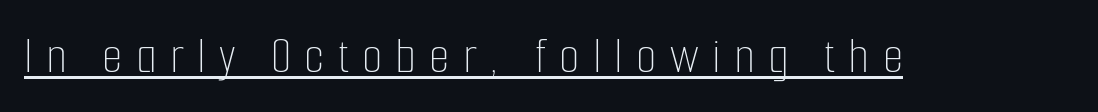
{"italic": "no", "bold": "no", "weight": "thin", "width": "condensed", "stroke_contrast": "low", "x_height": "medium", "monospaced": "no", "underline": "yes", "letter_spacing": "wide", "letter_spacing_em": 0.25, "glyph_px": 53}
